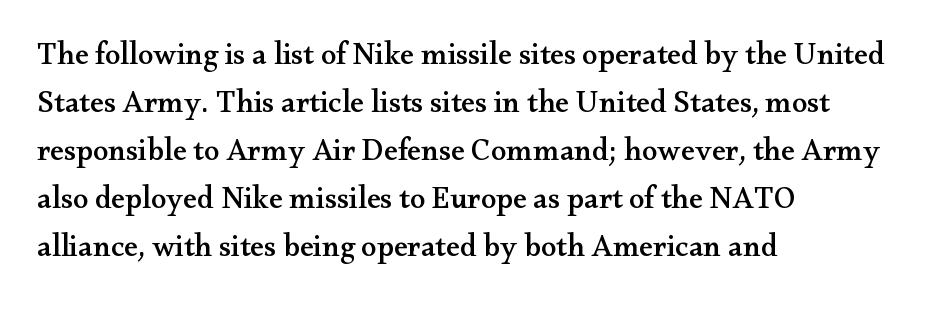
This rendering leaves character spacing at its baseline value. Check the space under the baseline: it is left empty. The specimen reads as upright at a glance. Horizontally, the lines are justified to the leading edge only. Each new line begins a customary step beneath the previous one. You can tell from the footed stems that serif type was used.
